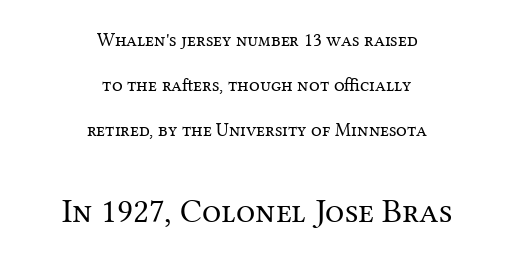
Q: Is the text bold? A: No.
Q: Is the text italic (slanted)? A: No, it is upright.
Q: Is the typeface a serif or a sans-serif typeface? A: Serif.
Q: Is the text underlined? A: No.
Q: How is the paragraph aligned? A: Centered.
Q: Is the spacing between letters normal or unusually wide? A: Normal.
Q: Is the spacing between lines tight, normal or loose? A: Loose.
Q: Which block of text is set in a larger size, the first (top) or the second (bottom)? A: The second (bottom) one.
Q: Width (condensed, normal, or wide)? A: Normal.
Q: Stroke contrast? A: Medium.
Q: x-height? A: Medium.
Q: Monospaced? A: No.
